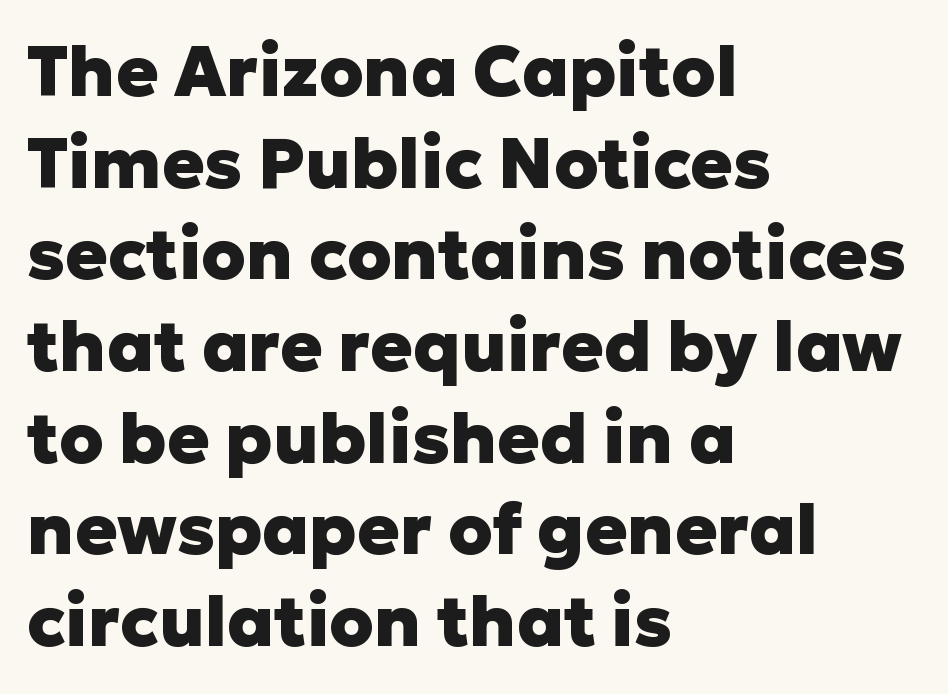
Q: Is the text bold? A: Yes.
Q: Is the text italic (slanted)? A: No, it is upright.
Q: Is the typeface a serif or a sans-serif typeface? A: Sans-serif.
Q: Is the text underlined? A: No.
Q: How is the paragraph aligned? A: Left-aligned.
Q: Is the spacing between letters normal or unusually wide? A: Normal.
Q: Is the spacing between lines tight, normal or loose? A: Normal.
Q: Width (condensed, normal, or wide)? A: Normal.
Q: Stroke contrast? A: Low.
Q: x-height? A: Medium.
Q: Monospaced? A: No.
